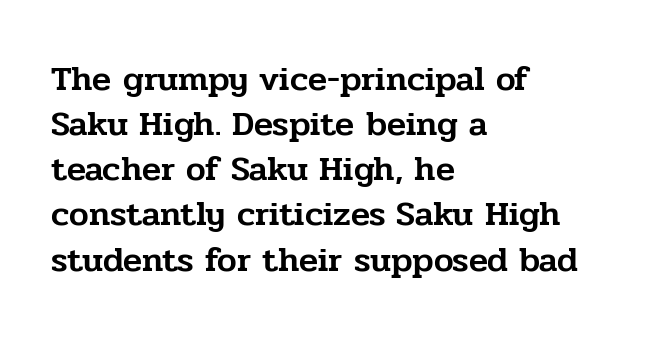
Q: Is the text italic (slanted)? A: No, it is upright.
Q: Is the typeface a serif or a sans-serif typeface? A: Serif.
Q: Is the text underlined? A: No.
Q: How is the paragraph aligned? A: Left-aligned.
Q: Is the spacing between letters normal or unusually wide? A: Normal.
Q: Is the spacing between lines tight, normal or loose? A: Normal.
Q: Width (condensed, normal, or wide)? A: Normal.
Q: Stroke contrast? A: Low.
Q: x-height? A: Medium.
Q: Monospaced? A: No.
